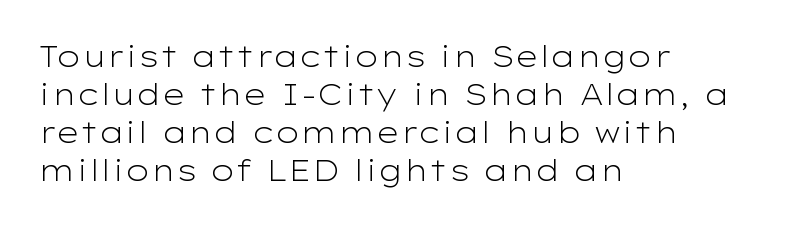
{"serif": "no", "italic": "no", "bold": "no", "weight": "light", "width": "wide", "stroke_contrast": "low", "x_height": "medium", "monospaced": "no", "underline": "no", "align": "left", "line_spacing": "normal", "line_spacing_ratio": 1.31, "letter_spacing": "normal", "letter_spacing_em": 0.0, "glyph_px": 29}
